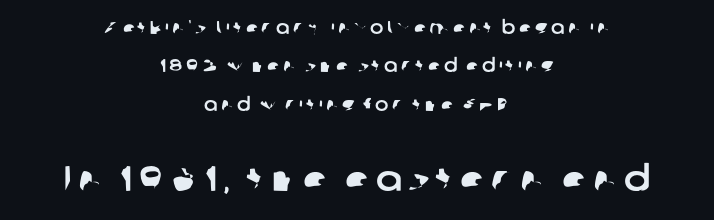
Regarding leading, the lines here are spaced well apart. Letters rest on an invisible, unmarked baseline. These lines are composed in type without serifs. A centered setting, common on invitations and titles, is used for this passage. Two sizes are in play, and the larger belongs to the second block. The passage shown is typed in a proportional face where columns would drift.
